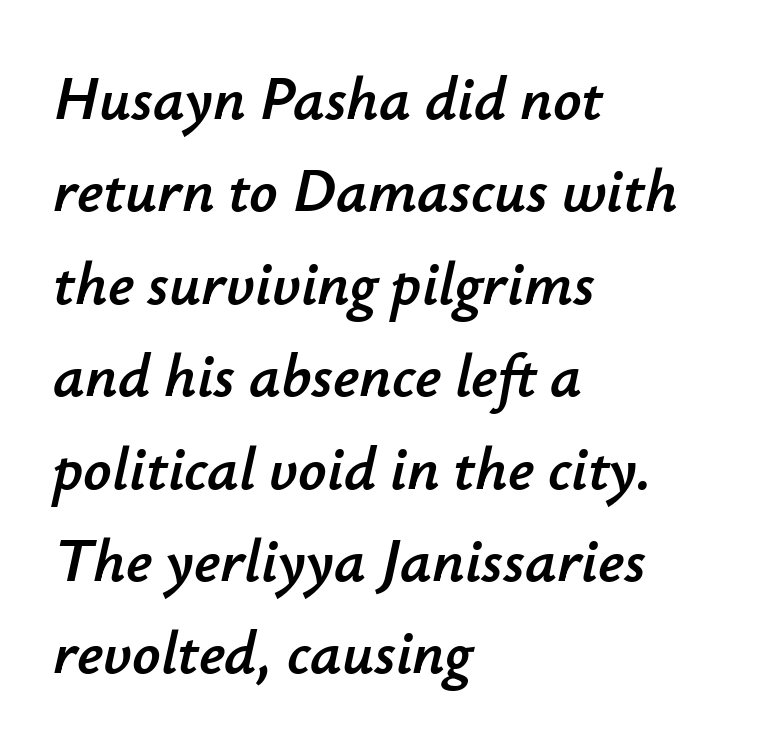
{"italic": "yes", "lean": "right", "slant_degrees": 12, "width": "normal", "stroke_contrast": "low", "x_height": "small", "monospaced": "no", "underline": "no", "align": "left", "line_spacing": "normal", "line_spacing_ratio": 1.49, "letter_spacing": "normal", "letter_spacing_em": 0.0, "glyph_px": 62}
